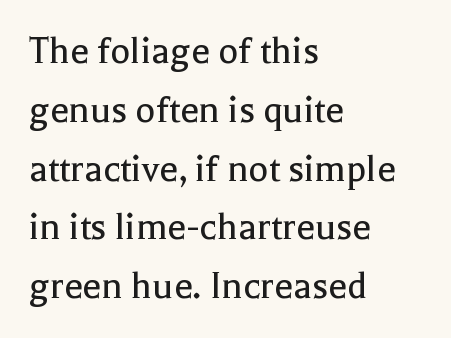
The image shows 42 px regular-weight serif type, upright; set left-aligned, normal line spacing (1.4x), normal letter spacing, not underlined; a medium x-height.
